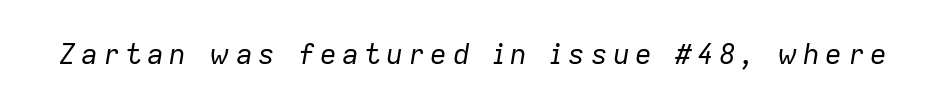
Q: Is the text bold? A: No.
Q: Is the text italic (slanted)? A: Yes, it leans right by about 9 degrees.
Q: Is the text underlined? A: No.
Q: Width (condensed, normal, or wide)? A: Normal.
Q: Stroke contrast? A: Low.
Q: x-height? A: Medium.
Q: Monospaced? A: No.
